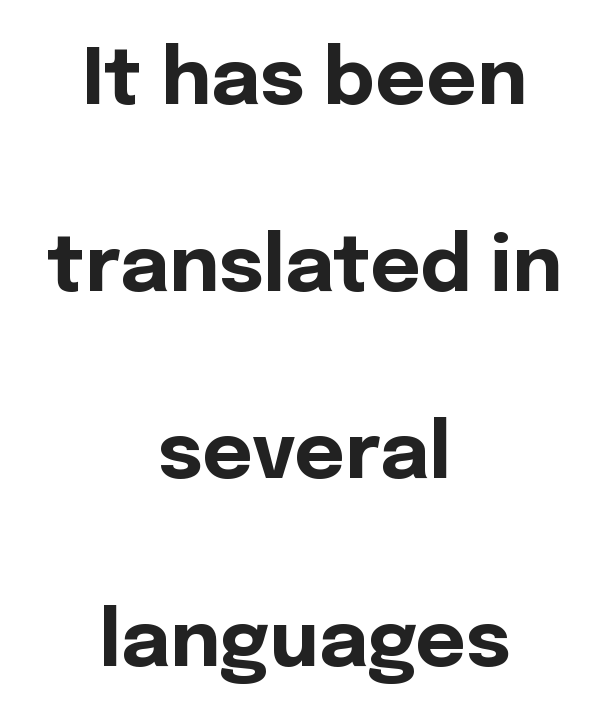
{"serif": "no", "italic": "no", "bold": "yes", "weight": "bold", "width": "normal", "x_height": "medium", "monospaced": "no", "underline": "no", "align": "center", "line_spacing": "loose", "line_spacing_ratio": 2.4, "letter_spacing": "normal", "letter_spacing_em": 0.0, "glyph_px": 78}
